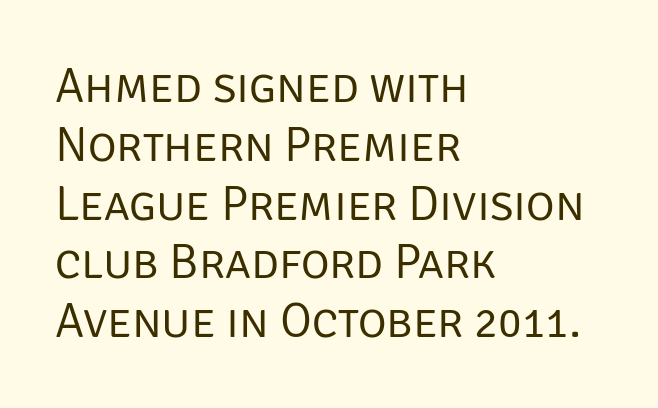
The image shows 49 px regular-weight sans-serif type, upright; set left-aligned, line spacing 1.2x, normal letter spacing, not underlined; low stroke contrast and a large x-height.
